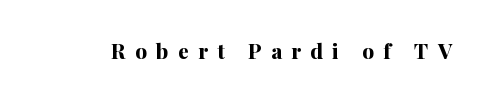
{"italic": "no", "bold": "yes", "underline": "no", "letter_spacing": "wide", "letter_spacing_em": 0.44, "glyph_px": 21}
